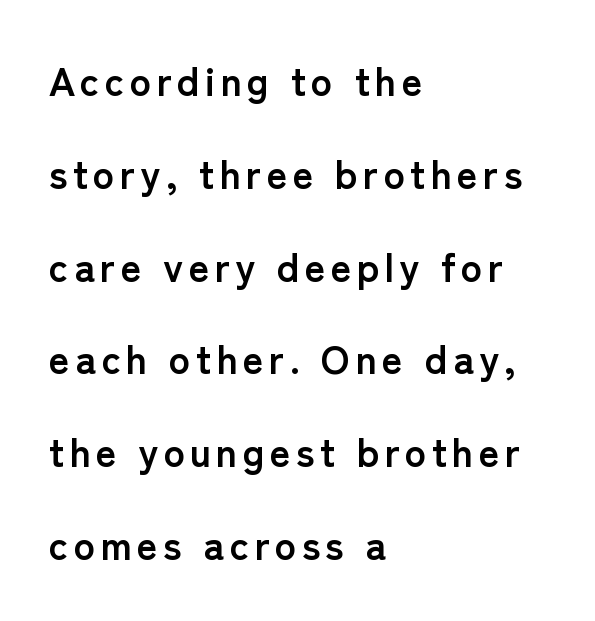
Loosely led — the rows are spread out. The gap between lines stays unmarked. The typesetting leans heavy: a genuine bold. Is this a sans? Yes — the strokes have no serifs.
